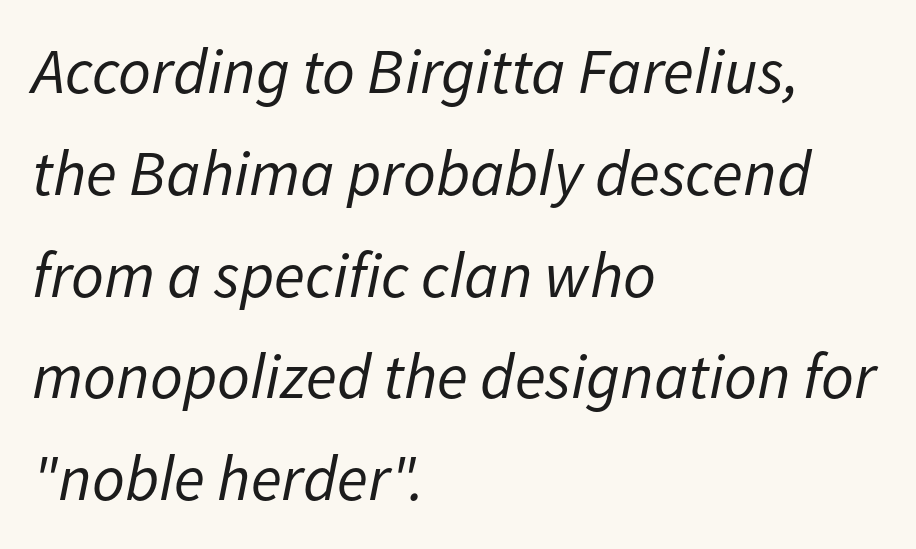
Q: Is the text bold? A: No.
Q: Is the text italic (slanted)? A: Yes, it leans right by about 11 degrees.
Q: Is the text underlined? A: No.
Q: How is the paragraph aligned? A: Left-aligned.
Q: Is the spacing between letters normal or unusually wide? A: Normal.
Q: Is the spacing between lines tight, normal or loose? A: Normal.
Q: Width (condensed, normal, or wide)? A: Normal.
Q: Stroke contrast? A: Low.
Q: x-height? A: Medium.
Q: Monospaced? A: No.
